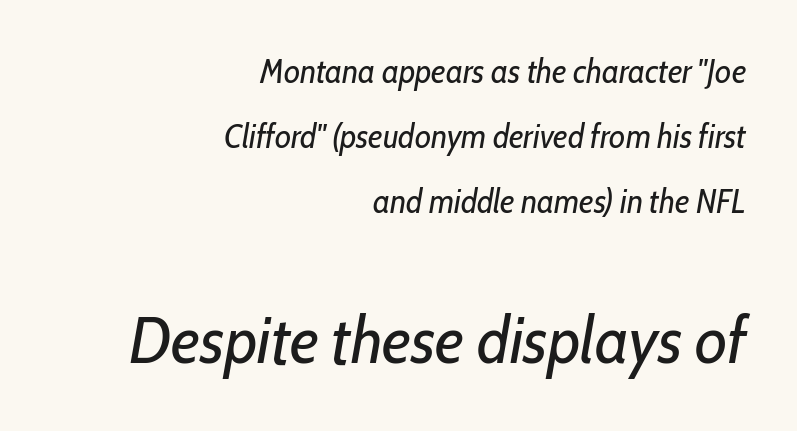
{"italic": "yes", "lean": "right", "slant_degrees": 10, "bold": "no", "weight": "regular", "width": "condensed", "stroke_contrast": "low", "x_height": "medium", "monospaced": "no", "underline": "no", "align": "right", "line_spacing": "loose", "line_spacing_ratio": 1.97, "letter_spacing": "normal", "letter_spacing_em": 0.0, "larger_block": "second", "size_ratio": 2.0, "glyph_px": 66}
